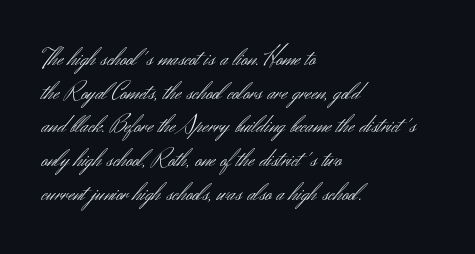
Honestly, there is no underline to notice here at all. The passage shown stacks its lines at a standard gap. Horizontal alignment here is leftward, the default for most running prose. Ink coverage per letter is moderate at most.
